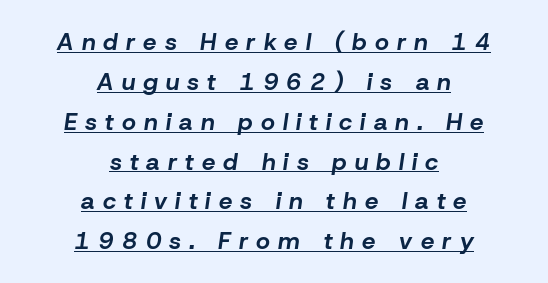
{"italic": "yes", "lean": "right", "slant_degrees": 8, "bold": "yes", "underline": "yes", "align": "center", "line_spacing": "normal", "line_spacing_ratio": 1.66, "letter_spacing": "wide", "letter_spacing_em": 0.34, "glyph_px": 24}
